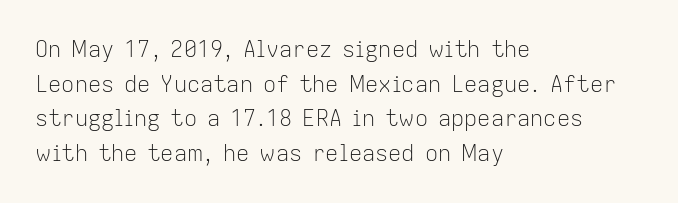
The image shows 22 px text type, upright; set left-aligned, normal line spacing (1.57x), normal letter spacing, not underlined.
